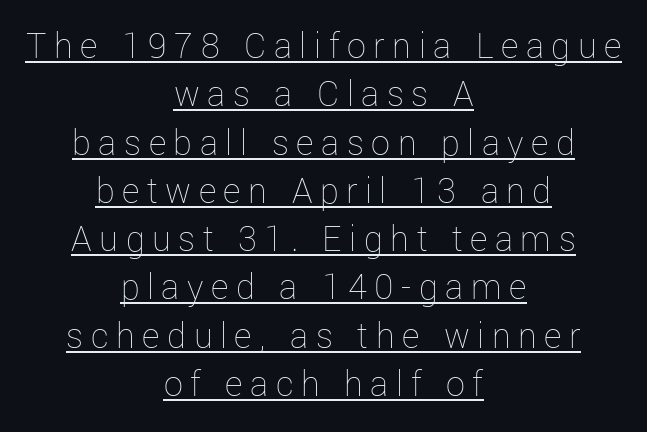
Caption: face not bold, strokes unweighted. The compositor balanced each line on the midline. Is this a fixed-width face? No — the glyphs have proportional, varying widths. The lines sit at an ordinary, default distance from one another. Unlike italic type, these characters show no tilt at all.
